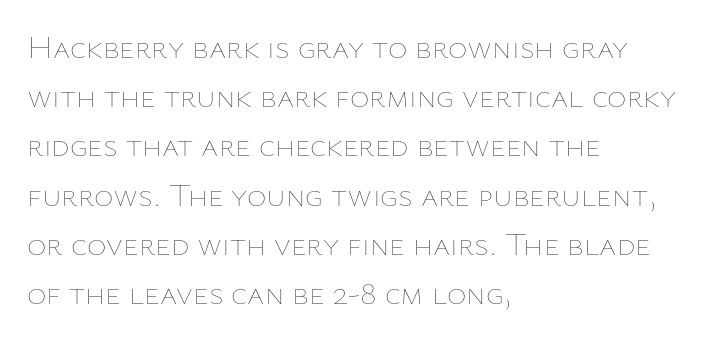
The image shows 33 px thin type, upright; set left-aligned, normal line spacing (1.49x), normal letter spacing, not underlined; low stroke contrast and a medium x-height.
